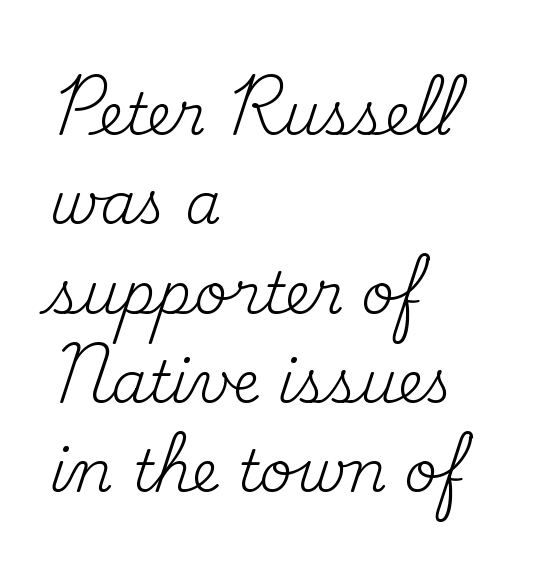
{"serif": "yes", "bold": "no", "weight": "regular", "width": "normal", "stroke_contrast": "medium", "x_height": "small", "monospaced": "no", "underline": "no", "align": "left", "line_spacing": "normal", "line_spacing_ratio": 1.54, "letter_spacing": "normal", "letter_spacing_em": 0.0, "glyph_px": 58}
